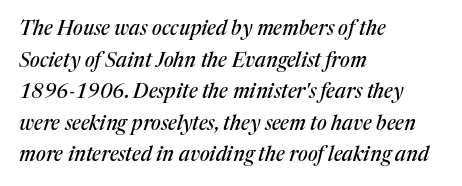
How are the letters spaced? Ordinarily, with no added tracking. There's an unmistakable incline to the writing here. The setting favours the left margin, as ordinary paragraphs usually do. The passage shown stacks its lines at a standard gap.
